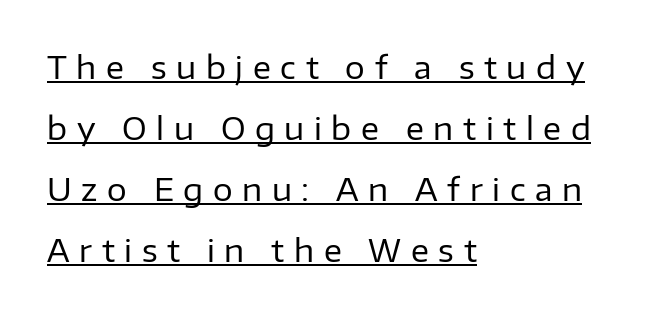
{"serif": "no", "italic": "no", "bold": "no", "weight": "regular", "width": "normal", "stroke_contrast": "low", "x_height": "medium", "monospaced": "no", "underline": "yes", "align": "left", "line_spacing": "loose", "line_spacing_ratio": 1.97, "letter_spacing": "wide", "letter_spacing_em": 0.31, "glyph_px": 31}
